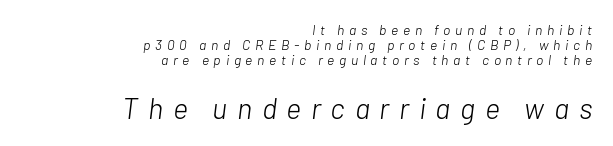
{"italic": "yes", "lean": "right", "slant_degrees": 7, "bold": "no", "weight": "light", "width": "normal", "stroke_contrast": "low", "x_height": "medium", "monospaced": "no", "underline": "no", "align": "right", "line_spacing": "tight", "line_spacing_ratio": 1.08, "letter_spacing": "wide", "letter_spacing_em": 0.33, "larger_block": "second", "size_ratio": 2.07, "glyph_px": 29}
